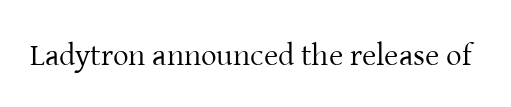
{"serif": "yes", "italic": "no", "bold": "no", "weight": "regular", "width": "normal", "stroke_contrast": "low", "x_height": "medium", "monospaced": "no", "underline": "no", "letter_spacing": "normal", "letter_spacing_em": 0.0, "glyph_px": 31}
